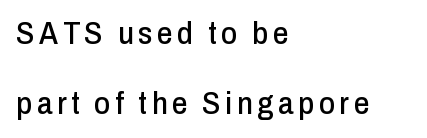
Q: Is the text italic (slanted)? A: No, it is upright.
Q: Is the typeface a serif or a sans-serif typeface? A: Sans-serif.
Q: Is the text underlined? A: No.
Q: How is the paragraph aligned? A: Left-aligned.
Q: Is the spacing between lines tight, normal or loose? A: Loose.
Q: Width (condensed, normal, or wide)? A: Condensed.
Q: Stroke contrast? A: Low.
Q: x-height? A: Medium.
Q: Monospaced? A: No.
